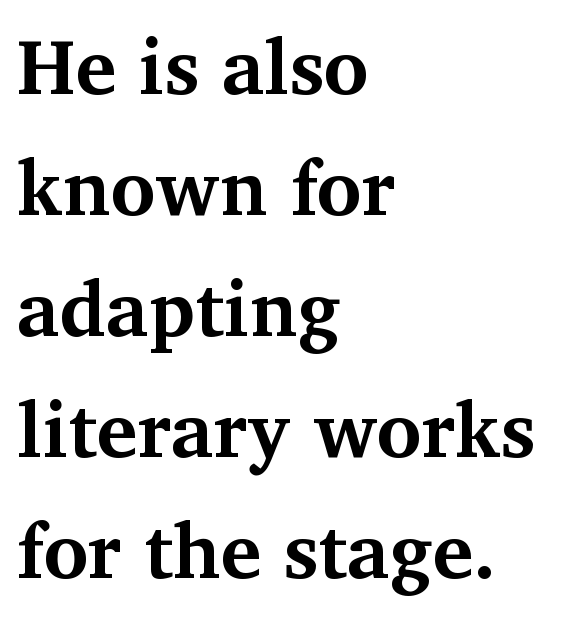
{"serif": "yes", "italic": "no", "bold": "yes", "weight": "bold", "width": "normal", "stroke_contrast": "medium", "x_height": "medium", "monospaced": "no", "underline": "no", "align": "left", "line_spacing": "normal", "line_spacing_ratio": 1.57, "letter_spacing": "normal", "letter_spacing_em": 0.0, "glyph_px": 77}
